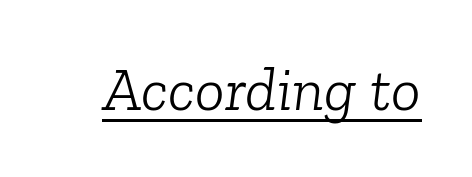
{"serif": "yes", "italic": "yes", "lean": "right", "slant_degrees": 6, "bold": "no", "weight": "light", "width": "normal", "stroke_contrast": "low", "x_height": "medium", "monospaced": "no", "underline": "yes", "letter_spacing": "normal", "letter_spacing_em": 0.0, "glyph_px": 62}
